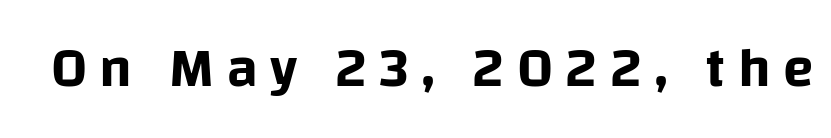
The image shows 56 px sans-serif type, upright; set unusually wide letter spacing (+0.22 em), not underlined; low stroke contrast and a large x-height.
